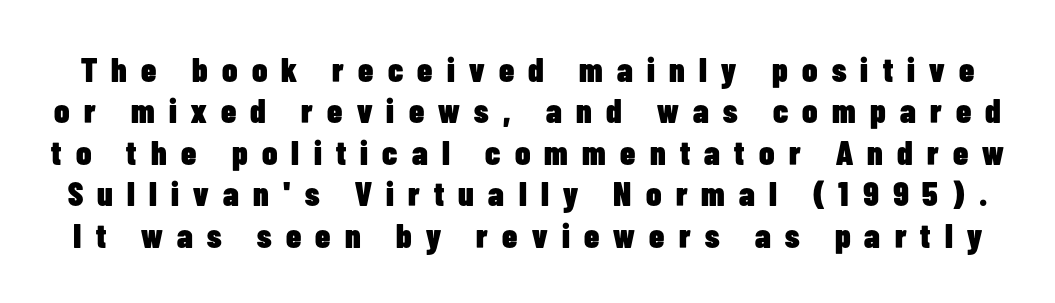
Q: Is the text bold? A: Yes.
Q: Is the text italic (slanted)? A: No, it is upright.
Q: Is the typeface a serif or a sans-serif typeface? A: Sans-serif.
Q: Is the text underlined? A: No.
Q: Is the spacing between letters normal or unusually wide? A: Unusually wide.
Q: Width (condensed, normal, or wide)? A: Condensed.
Q: Stroke contrast? A: Low.
Q: x-height? A: Medium.
Q: Monospaced? A: No.
